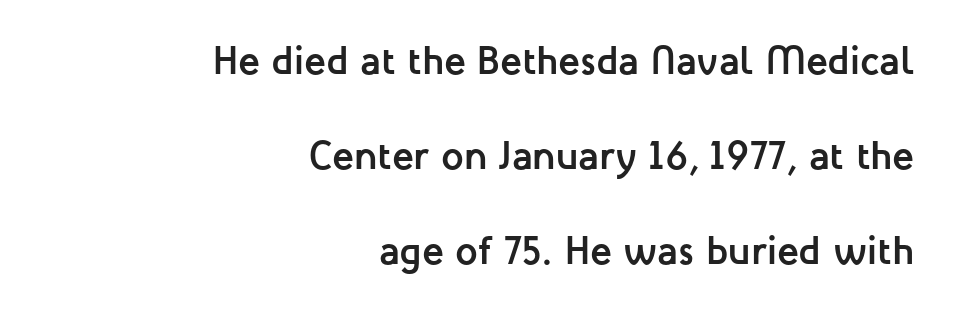
The image shows 40 px semibold sans-serif type, upright; set right-aligned, loose line spacing (2.37x), normal letter spacing, not underlined; low stroke contrast and a medium x-height.
